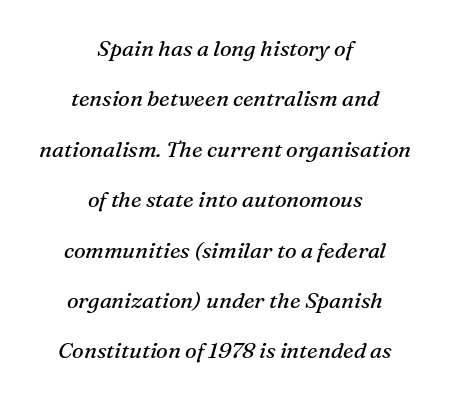
The image shows 22 px text type, italic (leaning right); set centered, loose line spacing (2.29x), normal letter spacing, not underlined.
